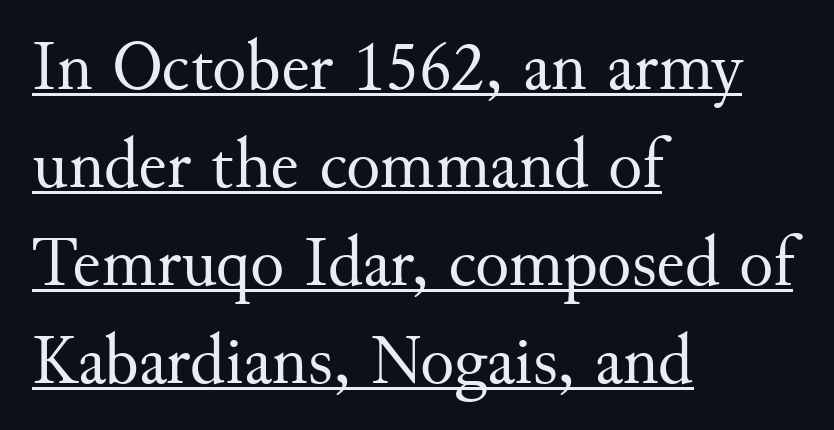
{"serif": "yes", "italic": "no", "bold": "no", "weight": "regular", "width": "normal", "stroke_contrast": "medium", "x_height": "small", "monospaced": "no", "underline": "yes", "align": "left", "line_spacing": "normal", "line_spacing_ratio": 1.38, "letter_spacing": "normal", "letter_spacing_em": 0.0, "glyph_px": 71}
